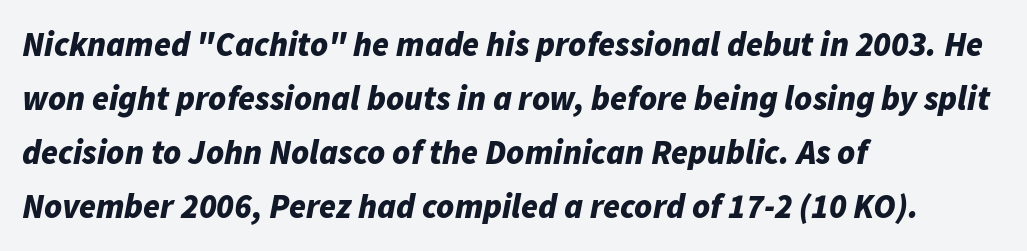
The image shows 34 px bold type, italic (leaning right); set left-aligned, normal line spacing (1.59x), normal letter spacing, not underlined; low stroke contrast and a medium x-height.
